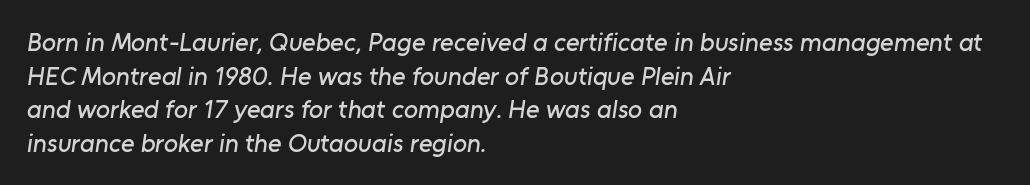
The image shows 26 px text type; set left-aligned, normal line spacing (1.29x), normal letter spacing, not underlined.
